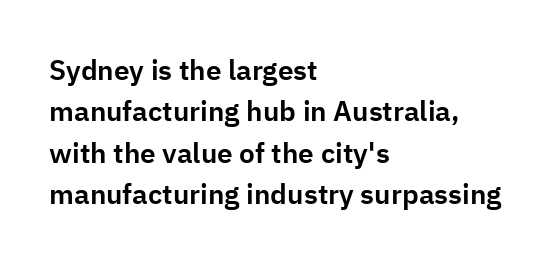
{"serif": "no", "italic": "no", "width": "normal", "stroke_contrast": "low", "x_height": "medium", "monospaced": "no", "underline": "no", "align": "left", "line_spacing": "normal", "line_spacing_ratio": 1.48, "letter_spacing": "normal", "letter_spacing_em": 0.0, "glyph_px": 28}
